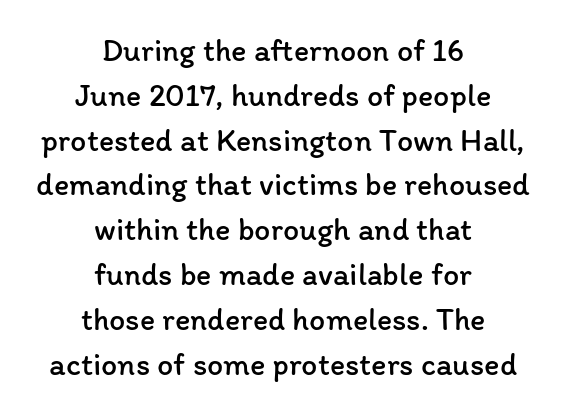
The letters advance in unequal steps, a hallmark of proportional type. Honestly, the row spacing looks completely unremarkable. Is the stroke heavy? The answer is a plain regular-or-lighter. Reading down the block, each line starts at a different indent, mirrored at its end. Beneath every word, the page is bare. Posture: vertical.
